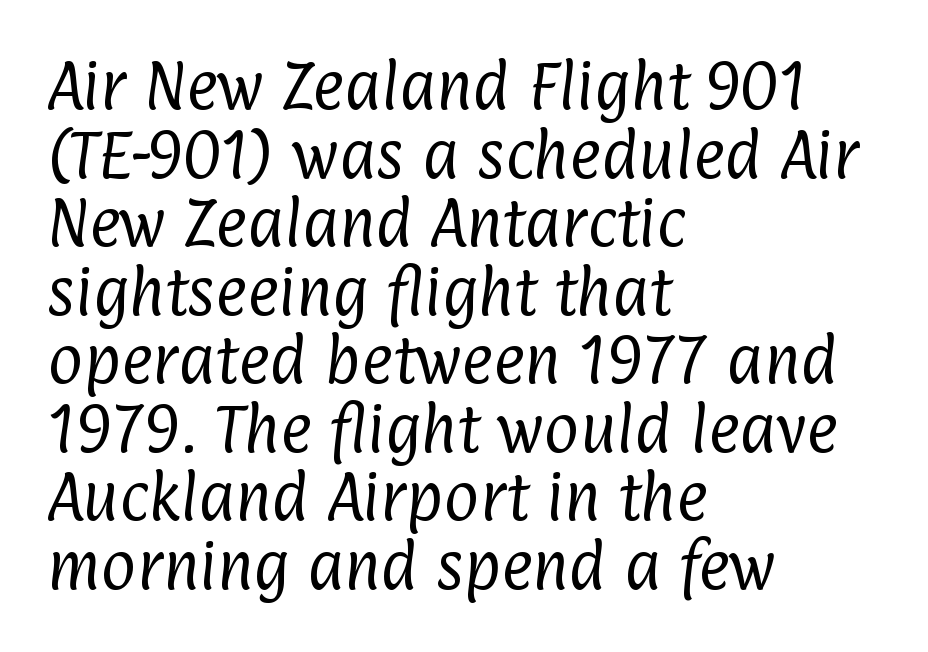
{"serif": "no", "bold": "no", "weight": "regular", "width": "condensed", "stroke_contrast": "low", "x_height": "medium", "monospaced": "no", "underline": "no", "align": "left", "line_spacing": "normal", "line_spacing_ratio": 1.27, "letter_spacing": "normal", "letter_spacing_em": 0.0, "glyph_px": 54}
